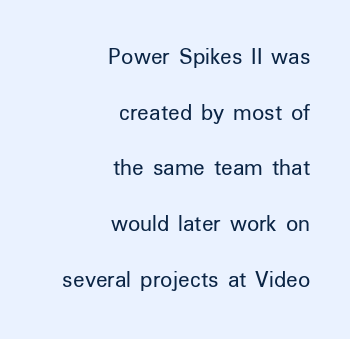
The image shows 24 px text type, upright; set right-aligned, loose line spacing (2.32x), normal letter spacing, not underlined.
